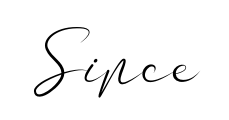
{"serif": "no", "bold": "no", "weight": "light", "width": "wide", "stroke_contrast": "low", "x_height": "small", "monospaced": "no", "underline": "no", "letter_spacing": "normal", "letter_spacing_em": 0.0, "glyph_px": 73}
